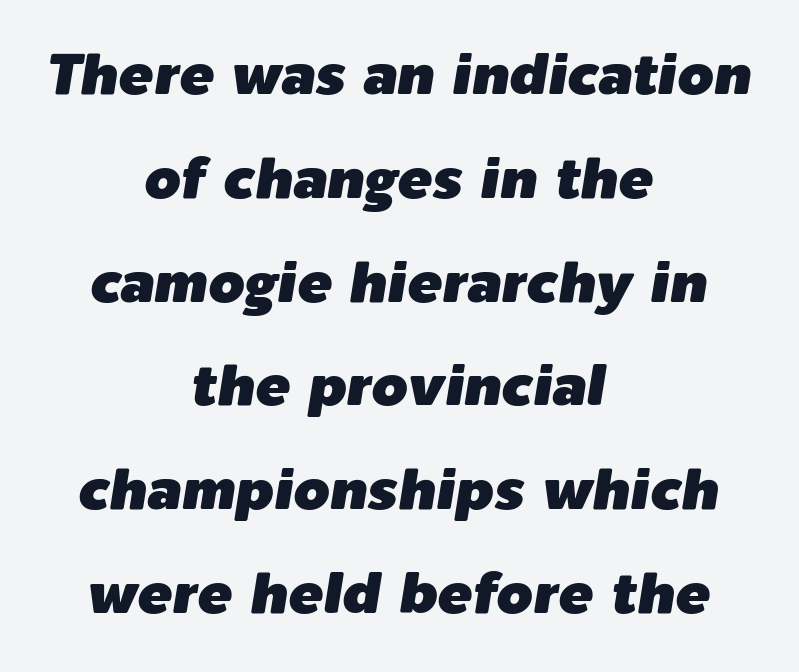
Q: Is the text italic (slanted)? A: Yes, it leans right by about 9 degrees.
Q: Is the text underlined? A: No.
Q: How is the paragraph aligned? A: Centered.
Q: Is the spacing between letters normal or unusually wide? A: Normal.
Q: Width (condensed, normal, or wide)? A: Normal.
Q: Stroke contrast? A: Low.
Q: x-height? A: Medium.
Q: Monospaced? A: No.
